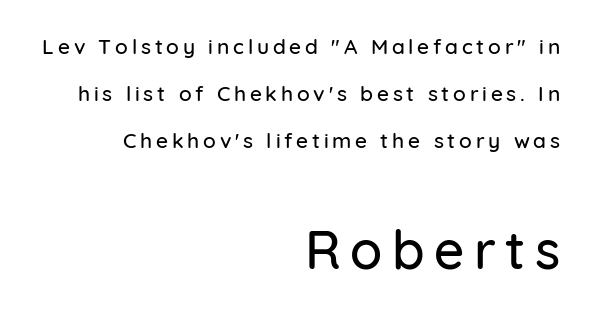
The rendering enlarges the type as you move from the upper chunk to the lower. Designer's note — italics off, roman on. The passage is arranged like a letterhead date or caption credit — flush right. In terms of leading, this rendering errs on the spacious side. Serifs: no, the terminals of the letterforms are clean. Note the varied advance widths — an 'i' is clearly narrower than an 'm'.
